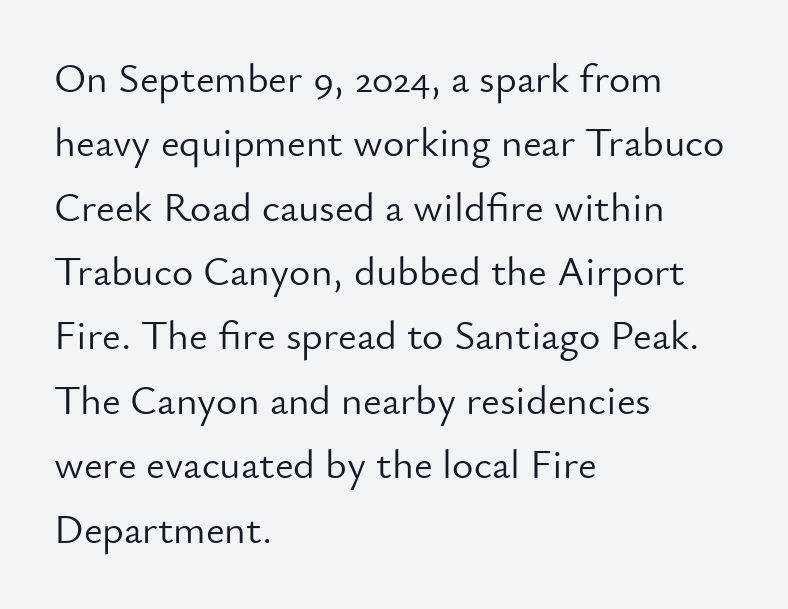
{"serif": "no", "italic": "no", "bold": "no", "weight": "light", "width": "normal", "stroke_contrast": "low", "x_height": "small", "monospaced": "no", "underline": "no", "align": "left", "line_spacing": "normal", "line_spacing_ratio": 1.57, "letter_spacing": "normal", "letter_spacing_em": 0.0, "glyph_px": 41}
